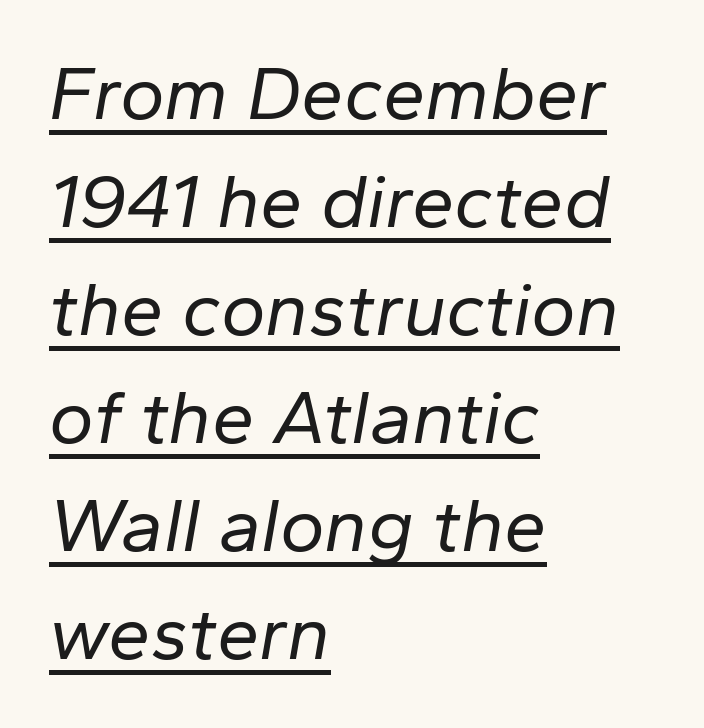
{"italic": "yes", "lean": "right", "slant_degrees": 10, "bold": "no", "weight": "regular", "width": "normal", "stroke_contrast": "low", "x_height": "medium", "monospaced": "no", "underline": "yes", "align": "left", "line_spacing": "normal", "line_spacing_ratio": 1.42, "letter_spacing": "normal", "letter_spacing_em": 0.0, "glyph_px": 76}
